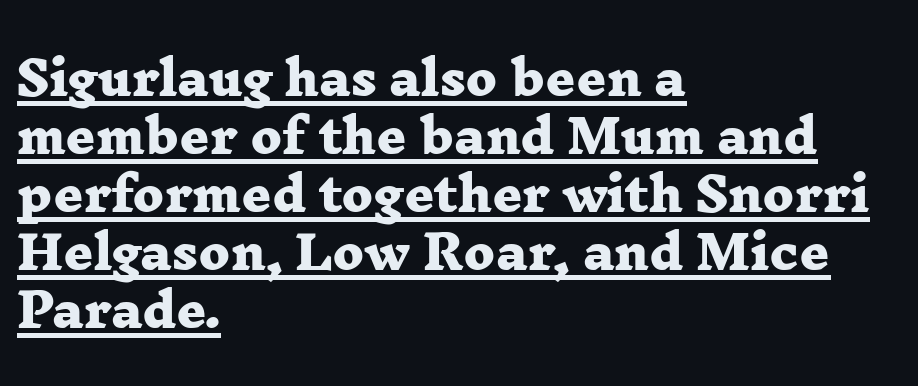
A typesetter would label this face a serif. Do the characters align in a grid? No, the font is proportional. Beneath each row of characters lies a ruled line. A full-strength bold gives these letters their thick strokes.
